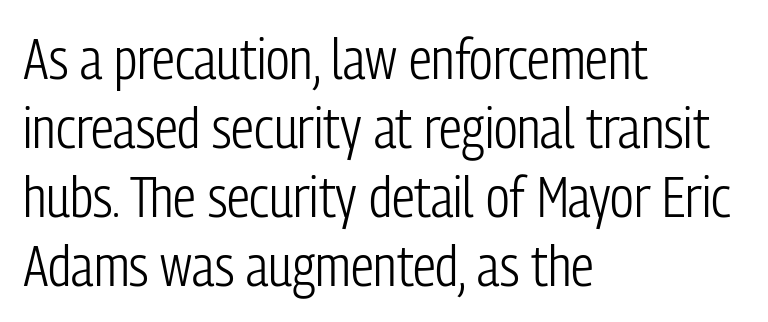
The image shows 57 px light, condensed sans-serif type, upright; set left-aligned, line spacing 1.21x, normal letter spacing, not underlined; low stroke contrast and a medium x-height.
